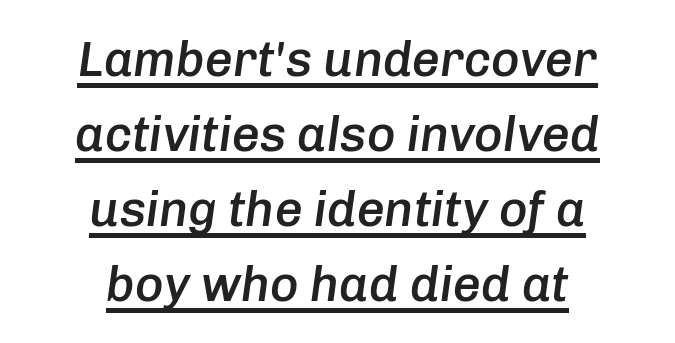
Q: Is the text bold? A: Semi-bold.
Q: Is the text italic (slanted)? A: Yes, it leans right by about 8 degrees.
Q: Is the text underlined? A: Yes.
Q: How is the paragraph aligned? A: Centered.
Q: Is the spacing between letters normal or unusually wide? A: Normal.
Q: Is the spacing between lines tight, normal or loose? A: Normal.
Q: Width (condensed, normal, or wide)? A: Normal.
Q: Stroke contrast? A: Low.
Q: x-height? A: Medium.
Q: Monospaced? A: No.
